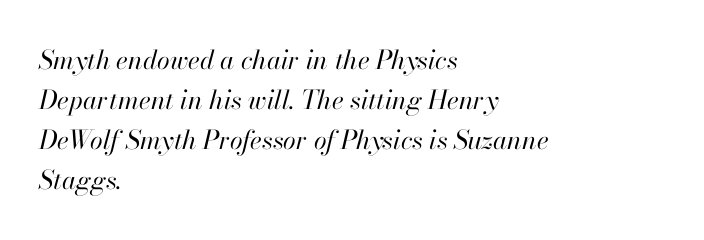
The image shows 26 px text type, italic (leaning right); set left-aligned, normal line spacing (1.54x), normal letter spacing, not underlined.
